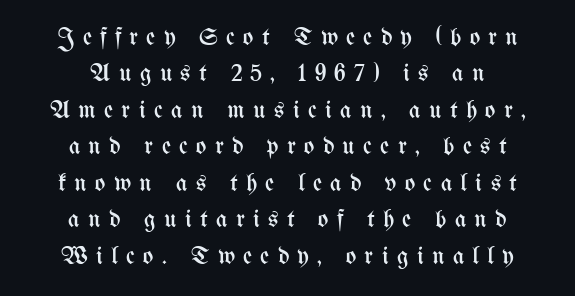
Honestly, the letter spacing is so wide it's the main thing you notice. The passage shown is not underscored anywhere. These glyphs show unthickened strokes, regular width or finer. The rag falls on both sides of this text block equally.
